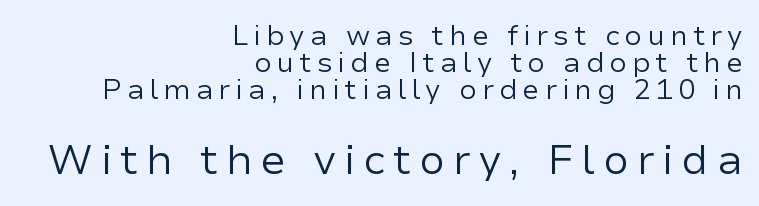
The image shows 42 px regular-weight sans-serif type, upright; set right-aligned, tight line spacing (0.97x), not underlined; the second (bottom) block is 1.5x larger; low stroke contrast and a medium x-height.
